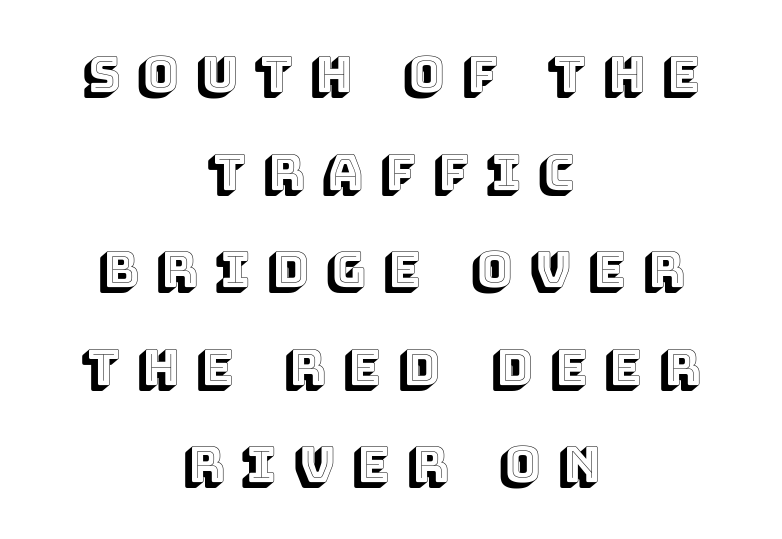
The image shows 49 px text type, upright; set centered, loose line spacing (1.99x), unusually wide letter spacing (+0.36 em), not underlined; a large x-height.
